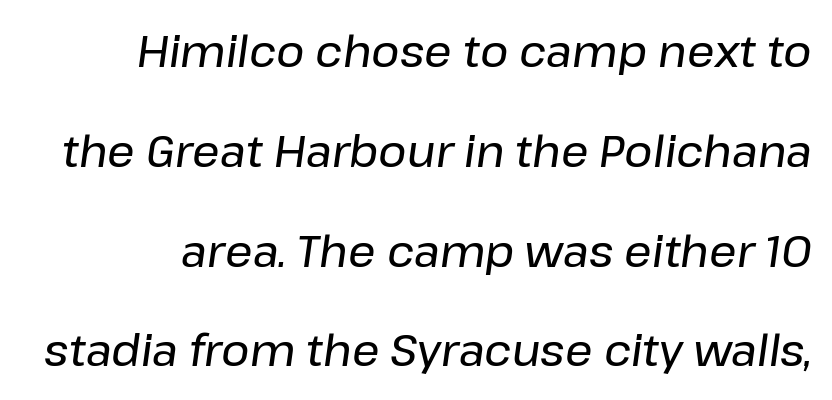
{"italic": "yes", "lean": "right", "slant_degrees": 8, "width": "normal", "stroke_contrast": "low", "x_height": "medium", "monospaced": "no", "underline": "no", "line_spacing": "loose", "line_spacing_ratio": 2.32, "letter_spacing": "normal", "letter_spacing_em": 0.0, "glyph_px": 43}
